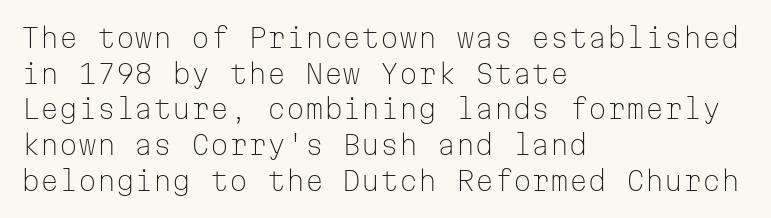
The image shows 27 px text type, upright; set left-aligned, normal line spacing (1.32x), normal letter spacing, not underlined.
